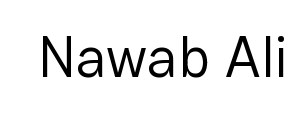
{"serif": "no", "italic": "no", "bold": "no", "weight": "regular", "width": "normal", "stroke_contrast": "low", "x_height": "medium", "monospaced": "no", "underline": "no", "letter_spacing": "normal", "letter_spacing_em": 0.0, "glyph_px": 58}
